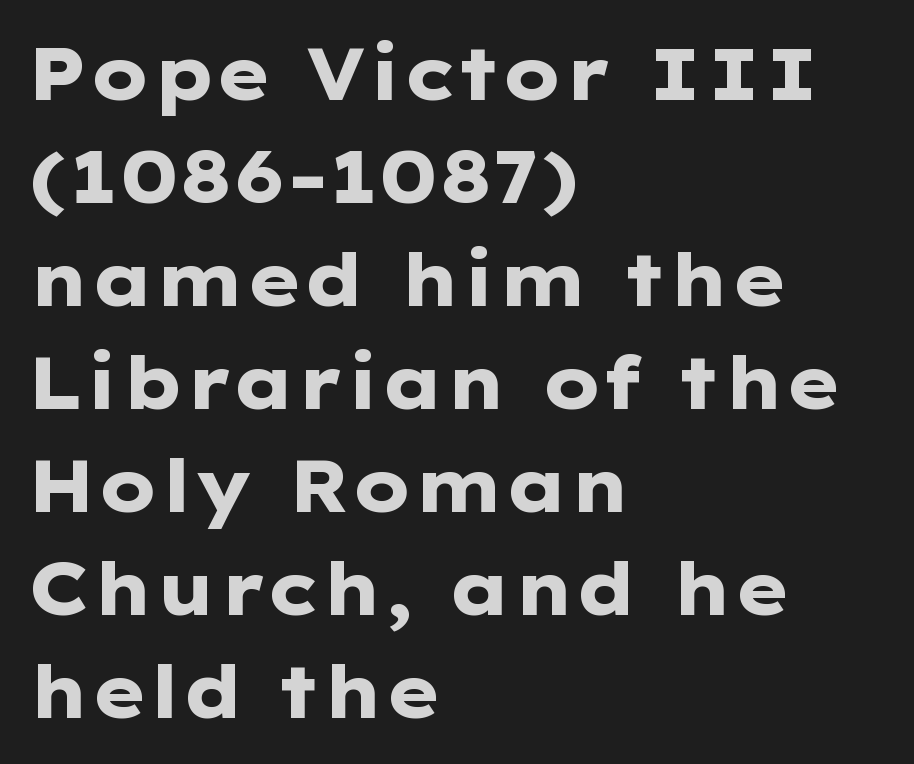
Q: Is the text bold? A: Yes.
Q: Is the text italic (slanted)? A: No, it is upright.
Q: Is the typeface a serif or a sans-serif typeface? A: Sans-serif.
Q: Is the text underlined? A: No.
Q: How is the paragraph aligned? A: Left-aligned.
Q: Is the spacing between letters normal or unusually wide? A: Normal.
Q: Is the spacing between lines tight, normal or loose? A: Normal.
Q: Width (condensed, normal, or wide)? A: Wide.
Q: Stroke contrast? A: Low.
Q: x-height? A: Medium.
Q: Monospaced? A: No.
